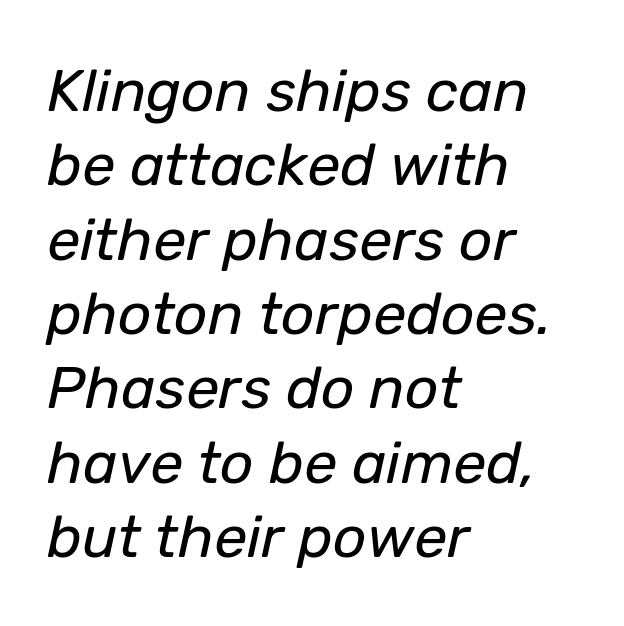
{"italic": "yes", "lean": "right", "slant_degrees": 12, "bold": "no", "weight": "regular", "width": "normal", "stroke_contrast": "low", "x_height": "medium", "monospaced": "no", "underline": "no", "align": "left", "line_spacing": "normal", "line_spacing_ratio": 1.26, "letter_spacing": "normal", "letter_spacing_em": 0.0, "glyph_px": 59}
